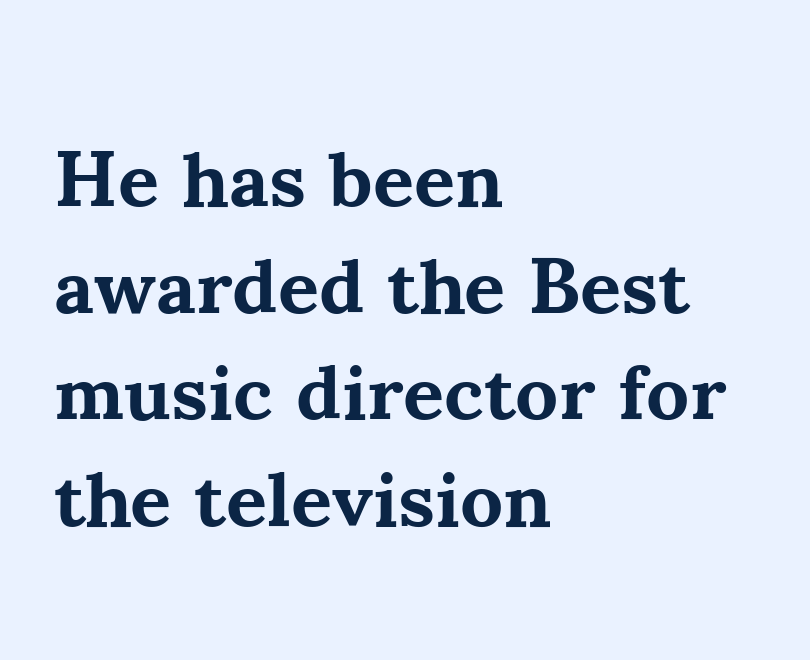
A serif font was chosen for this passage. If you drew a line through each stem, it would be perfectly vertical. Beneath every word, the page is bare. Look at the tracking — it's just the regular setting, nothing added.
